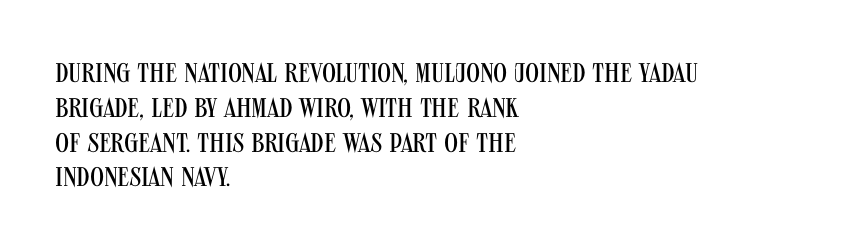
Q: Is the text bold? A: No.
Q: Is the text italic (slanted)? A: No, it is upright.
Q: Is the text underlined? A: No.
Q: How is the paragraph aligned? A: Left-aligned.
Q: Is the spacing between letters normal or unusually wide? A: Normal.
Q: Is the spacing between lines tight, normal or loose? A: Normal.
